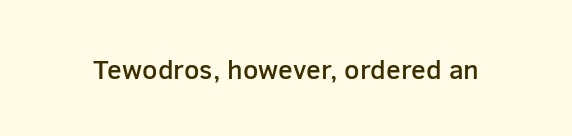
The image shows 27 px text type, upright; set normal letter spacing, not underlined.
